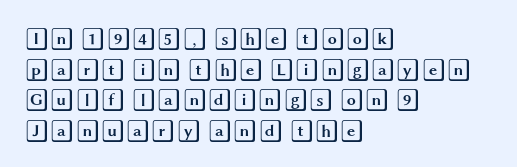
Q: Is the text italic (slanted)? A: No, it is upright.
Q: Is the text underlined? A: No.
Q: How is the paragraph aligned? A: Left-aligned.
Q: Is the spacing between letters normal or unusually wide? A: Normal.
Q: Is the spacing between lines tight, normal or loose? A: Normal.
